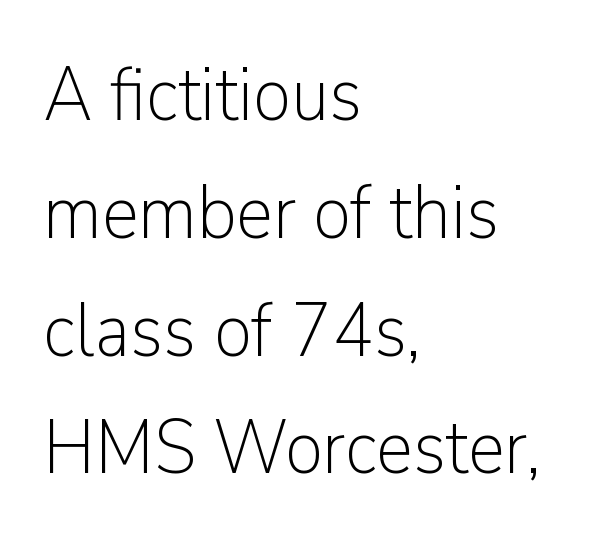
The image shows 76 px light sans-serif type, upright; set left-aligned, normal line spacing (1.55x), normal letter spacing, not underlined; low stroke contrast and a medium x-height.
